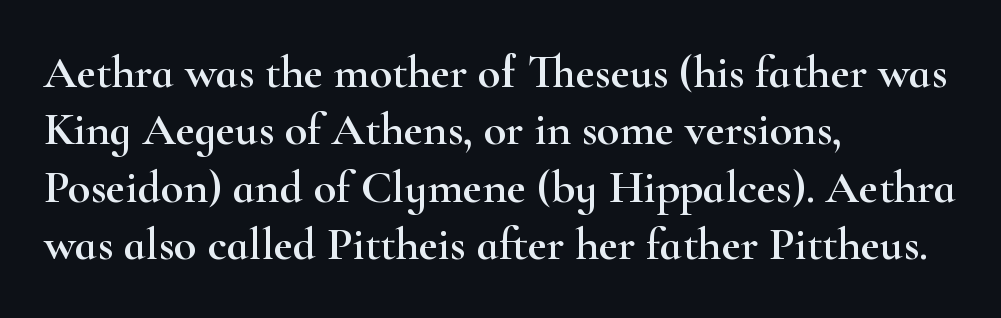
A typesetter would call this proportional, since set widths differ per character. Font category for this specimen: serif. Bare-footed words on every line. The letters sit at their default tracking, neither squeezed nor spread. No italicization has been applied; the sample stays upright. The lines in this sample share a left origin and differ only in where they stop.
